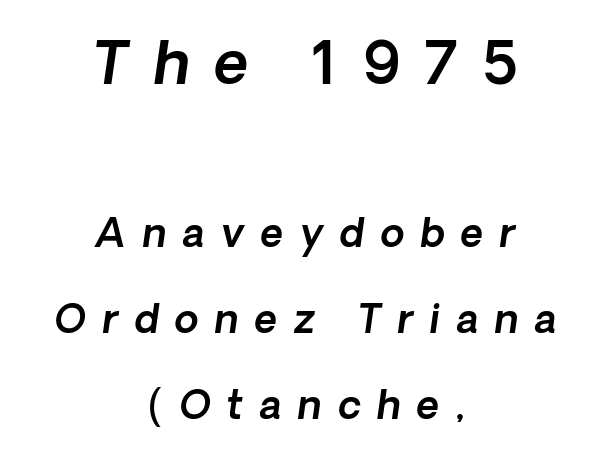
{"serif": "no", "width": "normal", "x_height": "medium", "monospaced": "no", "underline": "no", "align": "center", "line_spacing": "loose", "line_spacing_ratio": 2.21, "letter_spacing": "wide", "letter_spacing_em": 0.42, "larger_block": "first", "size_ratio": 1.51, "glyph_px": 59}
